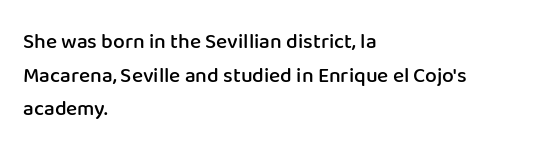
{"italic": "no", "bold": "semi", "underline": "no", "align": "left", "line_spacing": "normal", "line_spacing_ratio": 1.6, "letter_spacing": "normal", "letter_spacing_em": 0.0, "glyph_px": 21}
